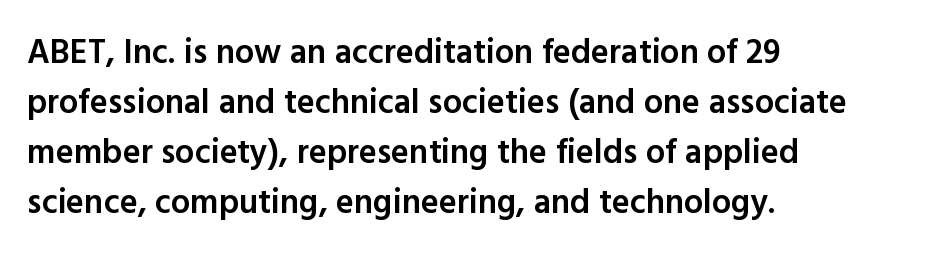
{"serif": "no", "italic": "no", "bold": "semi", "weight": "semibold", "width": "normal", "x_height": "medium", "monospaced": "no", "underline": "no", "align": "left", "line_spacing": "normal", "line_spacing_ratio": 1.47, "letter_spacing": "normal", "letter_spacing_em": 0.0, "glyph_px": 34}
